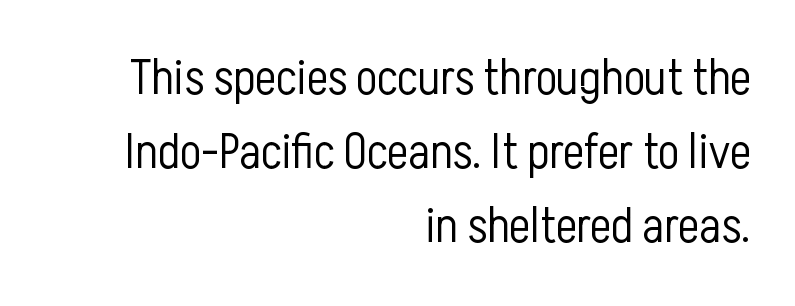
The image shows 50 px light, condensed sans-serif type, upright; set right-aligned, normal line spacing (1.48x), normal letter spacing, not underlined; low stroke contrast and a medium x-height.
